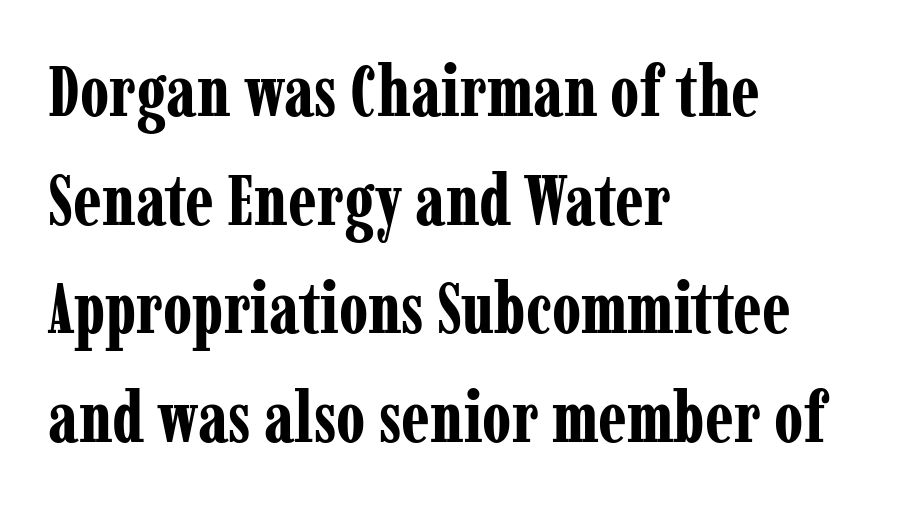
Q: Is the text bold? A: Yes.
Q: Is the text italic (slanted)? A: No, it is upright.
Q: Is the typeface a serif or a sans-serif typeface? A: Serif.
Q: Is the text underlined? A: No.
Q: How is the paragraph aligned? A: Left-aligned.
Q: Is the spacing between letters normal or unusually wide? A: Normal.
Q: Is the spacing between lines tight, normal or loose? A: Normal.
Q: Width (condensed, normal, or wide)? A: Condensed.
Q: Stroke contrast? A: Low.
Q: x-height? A: Medium.
Q: Monospaced? A: No.
